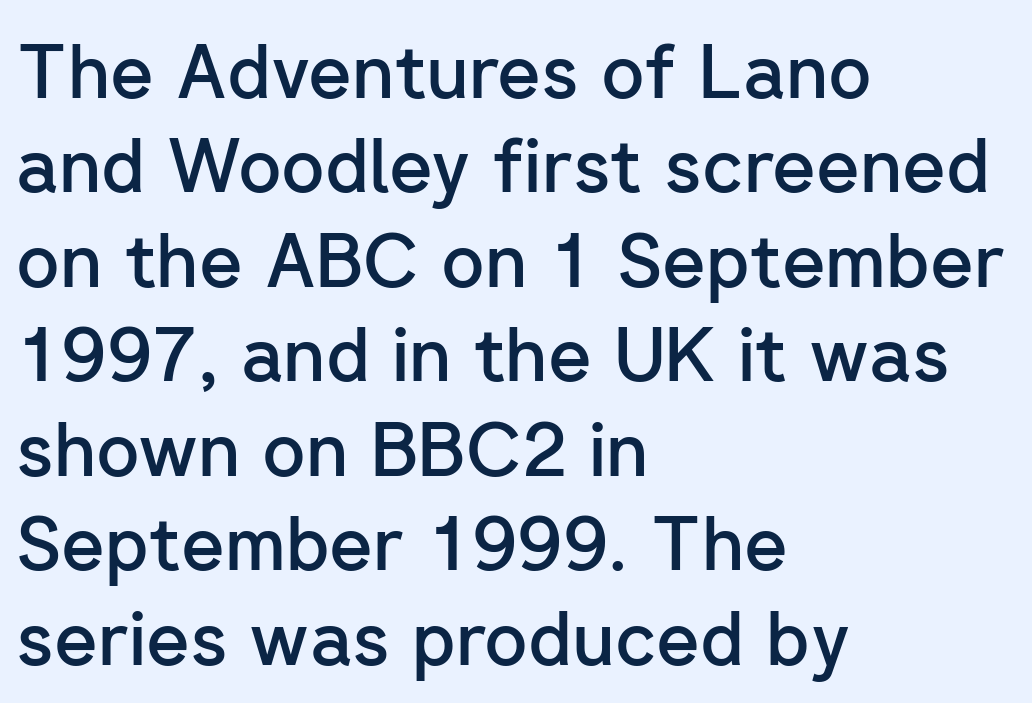
Serif or sans? Sans — the stroke terminals are bare. Summary of weight: moderately heavy, a semibold. The tracking reads as untouched default to a designer's eye. Characters remain perfectly vertical along every line. All the whitespace from short lines collects on the right.
